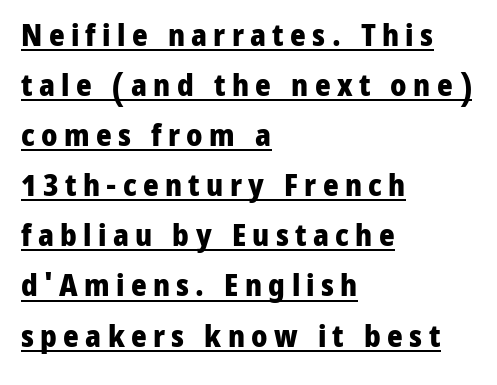
The image shows 30 px heavy sans-serif type, upright; set left-aligned, normal line spacing (1.67x), unusually wide letter spacing (+0.21 em), underlined; low stroke contrast and a medium x-height.
